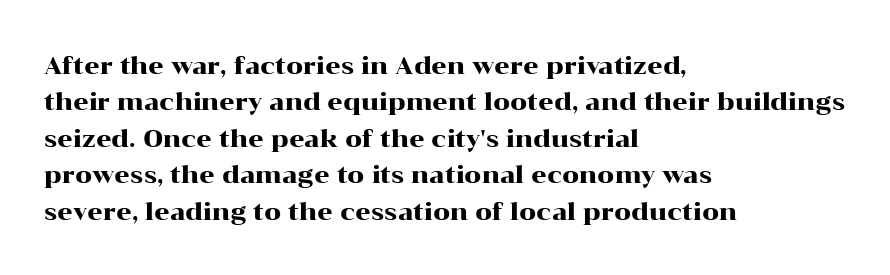
A normal amount of white space separates one row of letters from the next. Is there any slant? The stems are plumb. Nobody touched the tracking dial on this one. Quick note: underline off.
